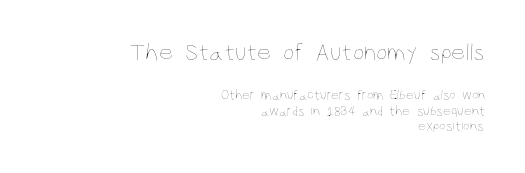
The image shows 25 px text type, upright; set right-aligned, tight line spacing (1.09x), normal letter spacing, not underlined; the first (top) block is 1.79x larger.
